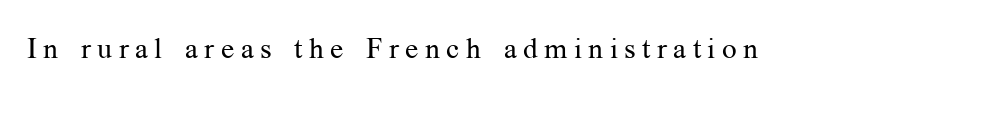
The passage shown is typeset with a serif family. A roman cut, with each character standing at attention. Any mark beneath the type? The region is blank. The font is comparable to plain body text, perhaps lighter.
